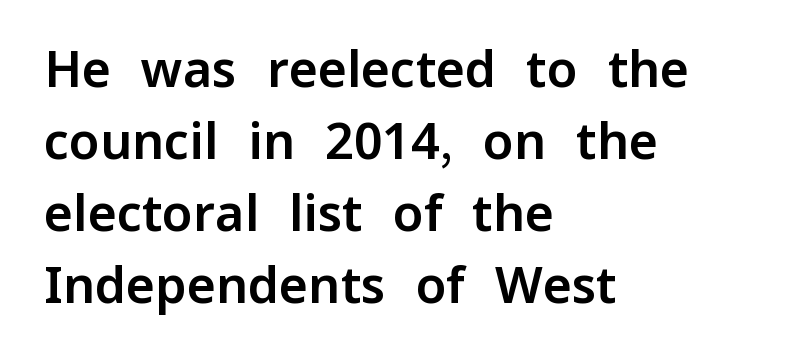
The image shows 50 px sans-serif type, upright; set left-aligned, normal line spacing (1.44x), normal letter spacing, not underlined; low stroke contrast and a medium x-height.
